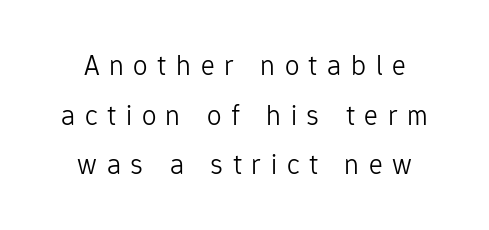
{"serif": "no", "italic": "no", "bold": "no", "weight": "light", "width": "normal", "stroke_contrast": "low", "x_height": "medium", "monospaced": "no", "underline": "no", "align": "center", "line_spacing_ratio": 1.71, "letter_spacing": "wide", "letter_spacing_em": 0.33, "glyph_px": 29}
